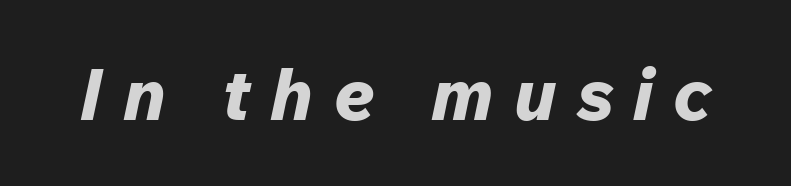
The image shows 72 px bold type, italic (leaning right); set unusually wide letter spacing (+0.28 em), not underlined; low stroke contrast and a medium x-height.
